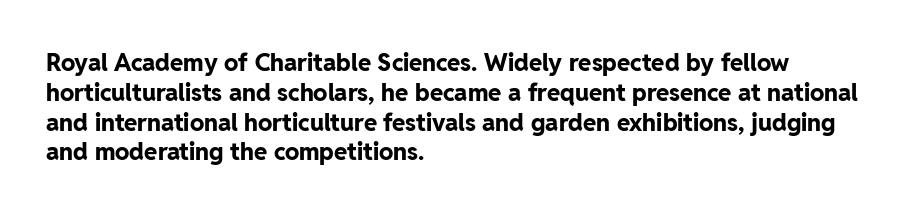
Q: Is the text bold? A: Yes.
Q: Is the text italic (slanted)? A: No, it is upright.
Q: Is the text underlined? A: No.
Q: How is the paragraph aligned? A: Left-aligned.
Q: Is the spacing between letters normal or unusually wide? A: Normal.
